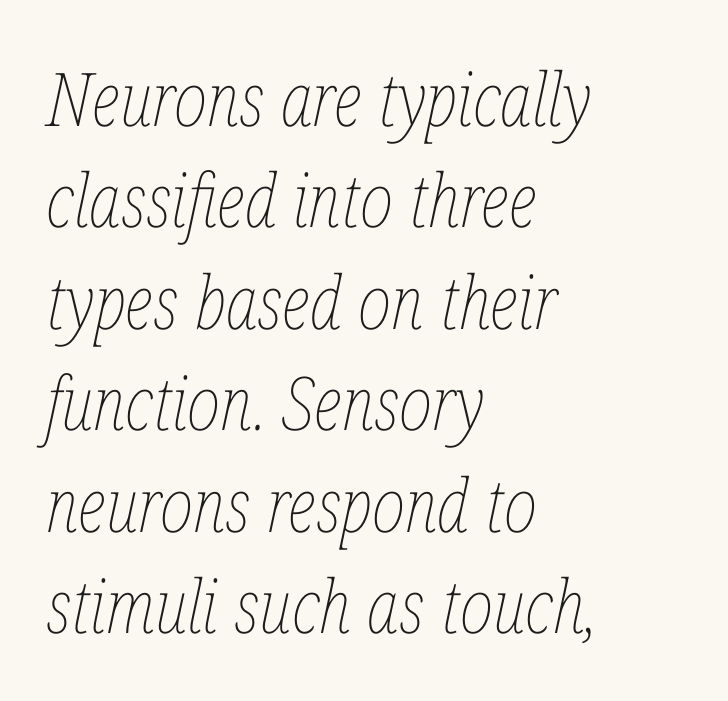
Varying glyph widths throughout — classic text-font behaviour. The axis of the letterforms is tilted away from vertical. Interline gaps are of average width in this sample. Caption: standard tracking, unaltered.
